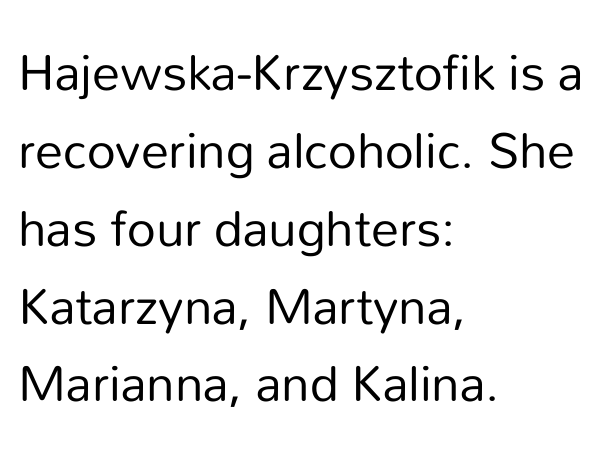
Standard letterfit; no display-style spreading of the glyphs. When letters stand straight like this, we call the style roman or upright. Think standard paragraph weight, or any step lighter than that. Character widths vary here, with narrow letters taking less room than wide ones. The space between consecutive lines is moderate.
